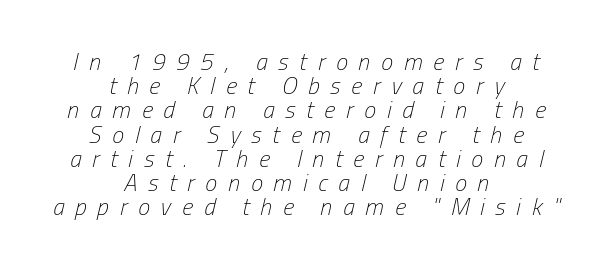
Q: Is the text bold? A: No.
Q: Is the text italic (slanted)? A: Yes, it leans right by about 13 degrees.
Q: Is the text underlined? A: No.
Q: How is the paragraph aligned? A: Centered.
Q: Is the spacing between letters normal or unusually wide? A: Unusually wide.
Q: Is the spacing between lines tight, normal or loose? A: Tight.
